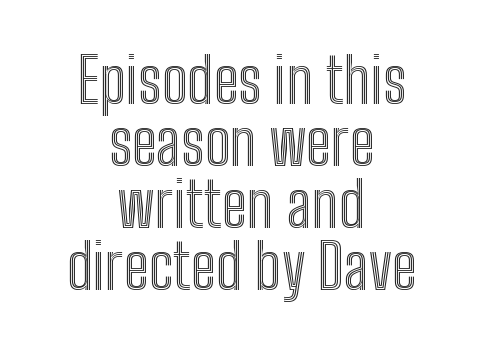
{"italic": "no", "width": "condensed", "x_height": "medium", "monospaced": "no", "underline": "no", "align": "center", "line_spacing": "tight", "line_spacing_ratio": 1.0, "letter_spacing": "normal", "letter_spacing_em": 0.0, "glyph_px": 62}
